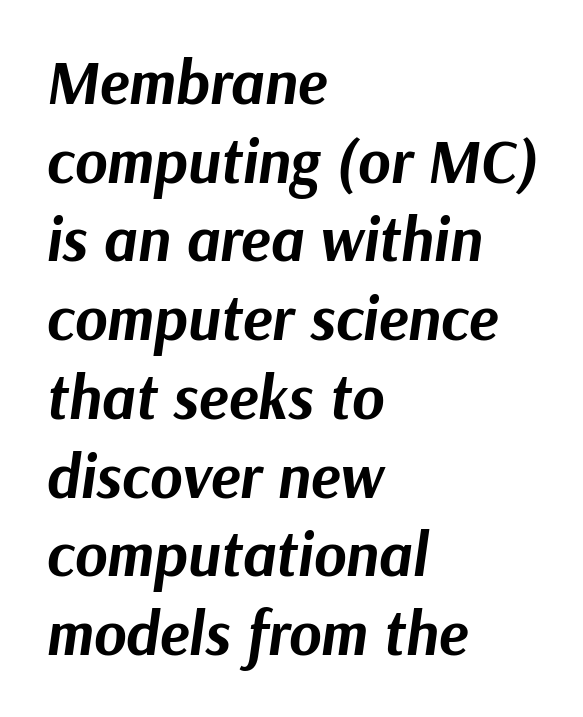
Pretty heavy lettering here — definitely bold. Think of a printed novel: that variable character pitch is what you see here. Which margin do the lines hug? The left one — the right edge is uneven. Quick note: interline space is typical. Compared with ordinary roman type, these characters are visibly tilted.
